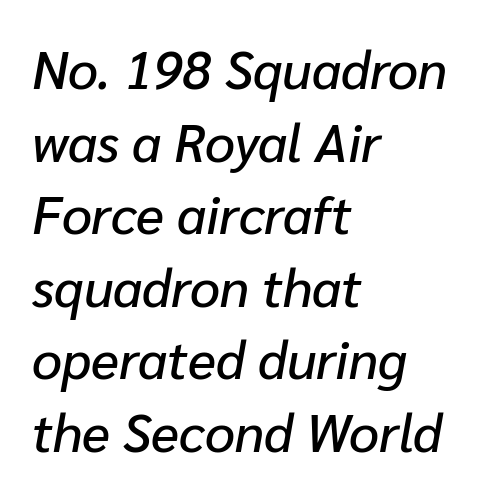
The image shows 53 px text type, italic (leaning right); set left-aligned, normal line spacing (1.37x), normal letter spacing, not underlined; low stroke contrast and a medium x-height.
